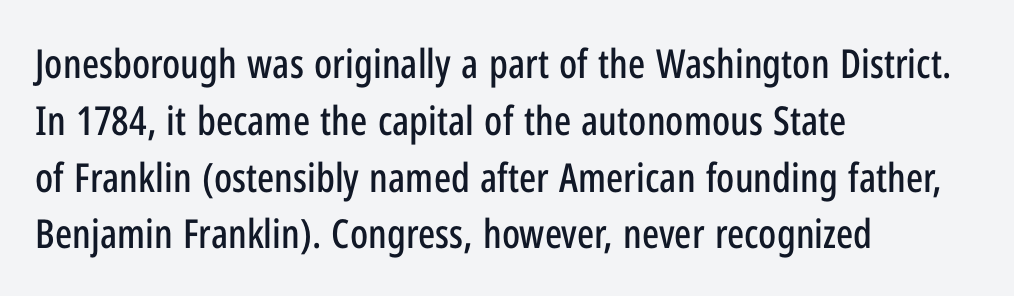
{"serif": "no", "italic": "no", "width": "condensed", "stroke_contrast": "low", "x_height": "medium", "monospaced": "no", "underline": "no", "align": "left", "line_spacing": "normal", "line_spacing_ratio": 1.42, "letter_spacing": "normal", "letter_spacing_em": 0.0, "glyph_px": 40}
